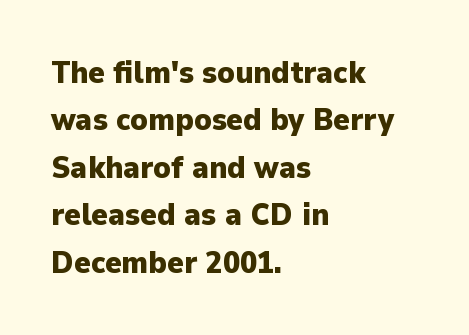
The image shows 31 px heavy sans-serif type, upright; set left-aligned, normal line spacing (1.53x), normal letter spacing, not underlined; low stroke contrast and a medium x-height.
